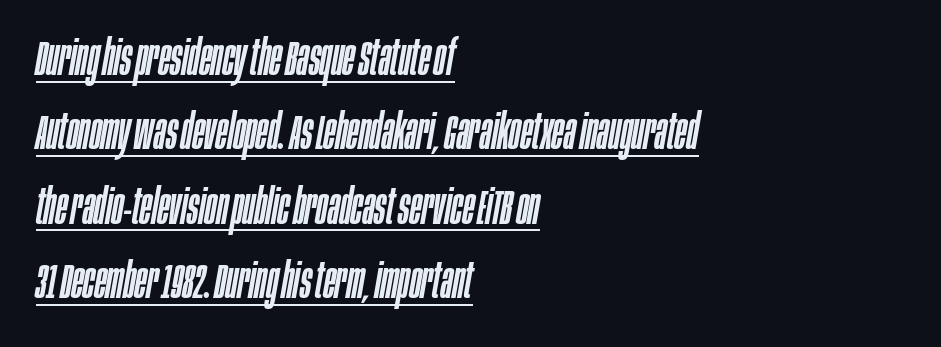
The image shows 49 px condensed type, italic (leaning right); set left-aligned, normal line spacing (1.52x), normal letter spacing, underlined; low stroke contrast and a large x-height.
